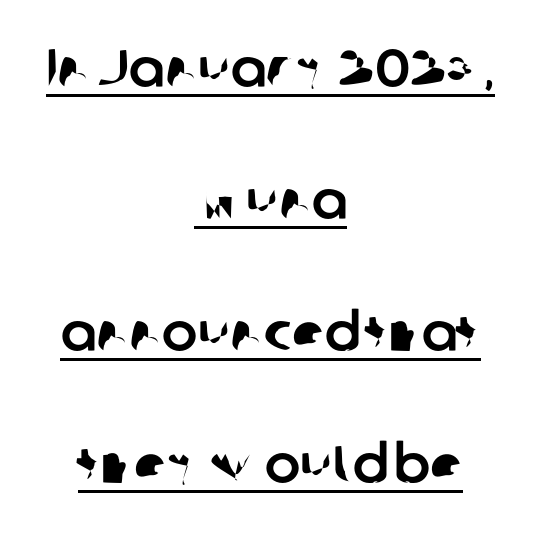
{"serif": "no", "width": "normal", "stroke_contrast": "low", "x_height": "medium", "monospaced": "no", "underline": "yes", "align": "center", "line_spacing": "loose", "line_spacing_ratio": 2.49, "letter_spacing": "normal", "letter_spacing_em": 0.0, "glyph_px": 53}
